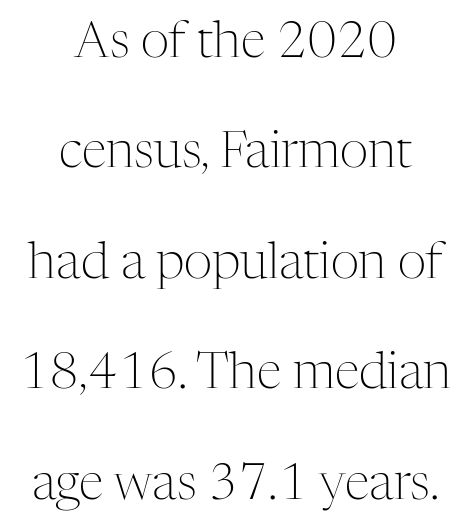
Stroke thickness stays within the range of a standard reading face or lighter. The letters advance in unequal steps, a hallmark of proportional type. Interline gaps are noticeably wide in this sample. In terms of letterspacing, this is plain default setting.
